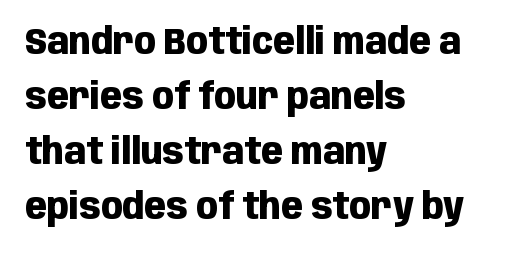
Look at the tracking — it's just the regular setting, nothing added. The face used here has the dense, thick strokes of a bold. Descenders are the only things crossing below the line. Leading matches the norm, producing a regular column. Note the varied advance widths — an 'i' is clearly narrower than an 'm'.
